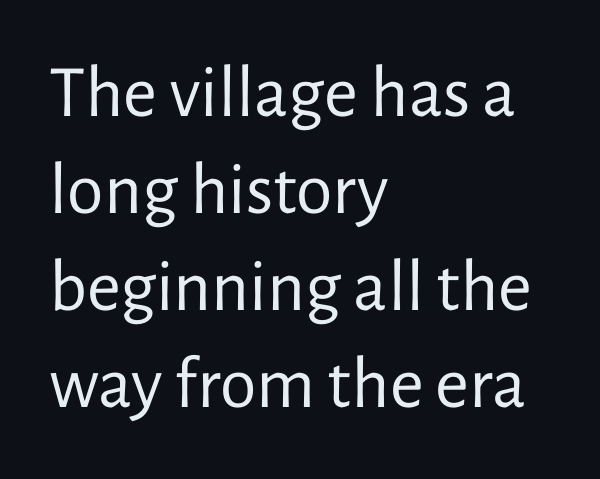
Q: Is the text bold? A: No.
Q: Is the text italic (slanted)? A: No, it is upright.
Q: Is the typeface a serif or a sans-serif typeface? A: Sans-serif.
Q: Is the text underlined? A: No.
Q: How is the paragraph aligned? A: Left-aligned.
Q: Is the spacing between letters normal or unusually wide? A: Normal.
Q: Is the spacing between lines tight, normal or loose? A: Normal.
Q: Width (condensed, normal, or wide)? A: Normal.
Q: Stroke contrast? A: Low.
Q: x-height? A: Medium.
Q: Monospaced? A: No.
